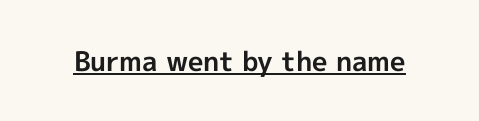
{"italic": "no", "bold": "yes", "underline": "yes", "letter_spacing": "normal", "letter_spacing_em": 0.0, "glyph_px": 27}
